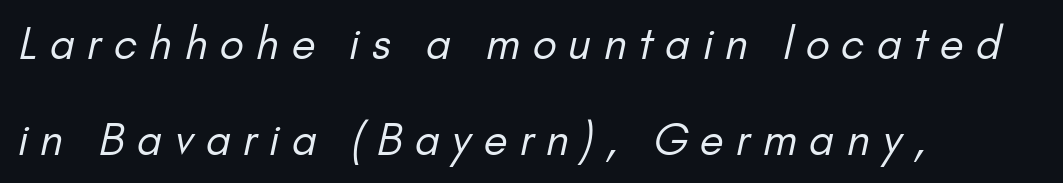
Q: Is the text bold? A: No.
Q: Is the typeface a serif or a sans-serif typeface? A: Sans-serif.
Q: Is the text underlined? A: No.
Q: How is the paragraph aligned? A: Left-aligned.
Q: Is the spacing between letters normal or unusually wide? A: Unusually wide.
Q: Is the spacing between lines tight, normal or loose? A: Loose.
Q: Width (condensed, normal, or wide)? A: Normal.
Q: Stroke contrast? A: Low.
Q: x-height? A: Small.
Q: Monospaced? A: No.
